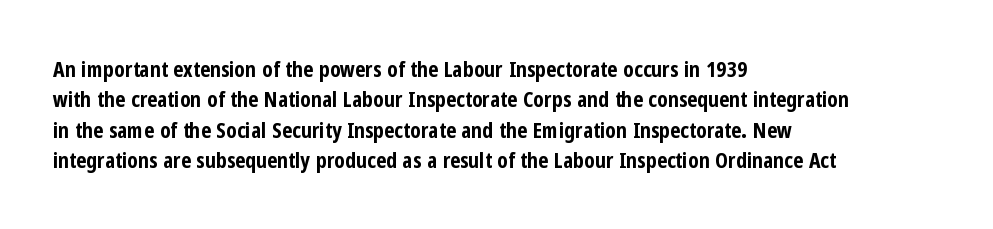
Q: Is the text bold? A: Yes.
Q: Is the text italic (slanted)? A: No, it is upright.
Q: Is the text underlined? A: No.
Q: How is the paragraph aligned? A: Left-aligned.
Q: Is the spacing between letters normal or unusually wide? A: Normal.
Q: Is the spacing between lines tight, normal or loose? A: Normal.
